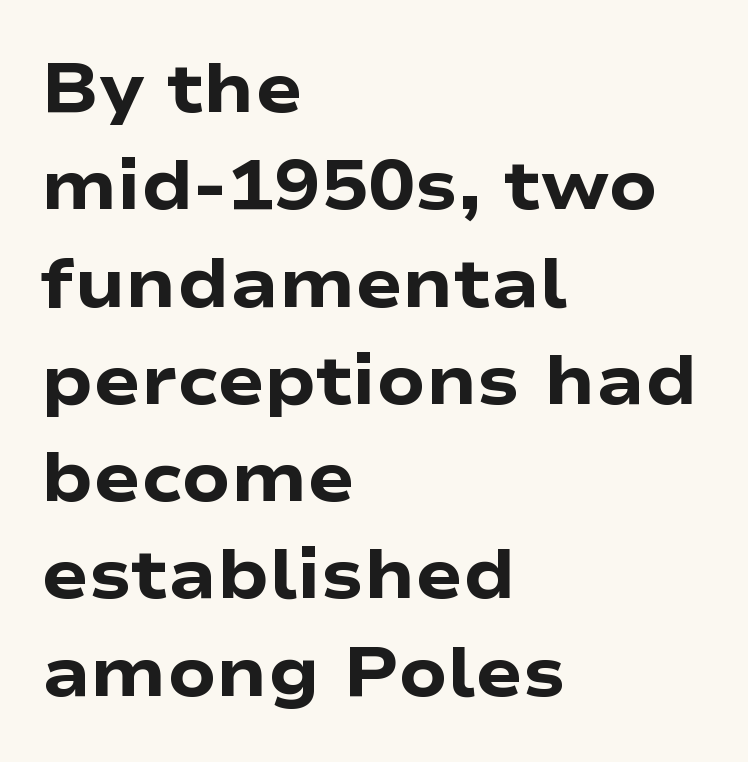
Has an underline been added? It has not. The rendering keeps characters at their native spacing. This is sans-serif lettering, the kind often seen on screens and signage. Think of a printed novel: that variable character pitch is what you see here. Students, this is bold: see how much ink each stroke carries. Compared with typical paragraphs, the rows here are spaced about the same.
